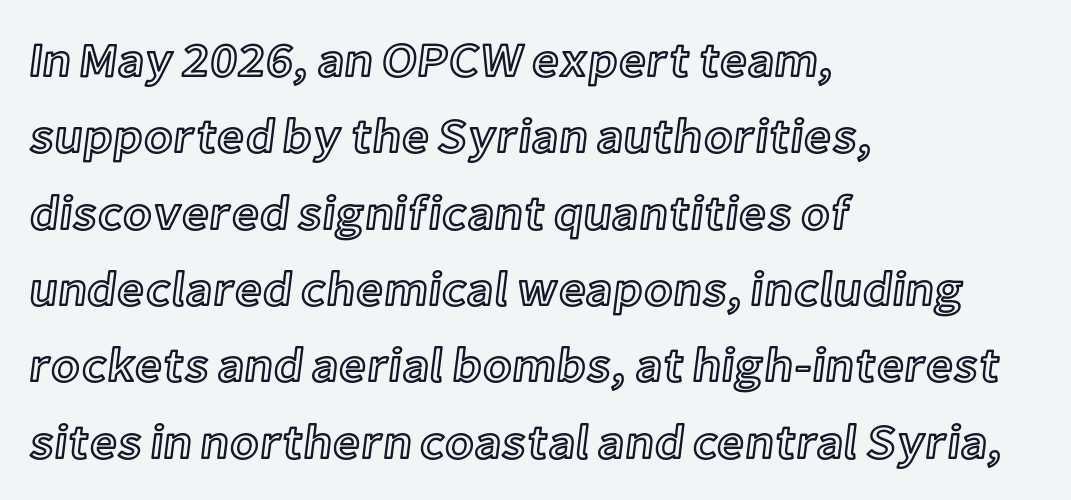
Q: Is the text italic (slanted)? A: Yes.
Q: Is the text underlined? A: No.
Q: How is the paragraph aligned? A: Left-aligned.
Q: Is the spacing between letters normal or unusually wide? A: Normal.
Q: Is the spacing between lines tight, normal or loose? A: Normal.
Q: Width (condensed, normal, or wide)? A: Normal.
Q: x-height? A: Medium.
Q: Monospaced? A: No.
